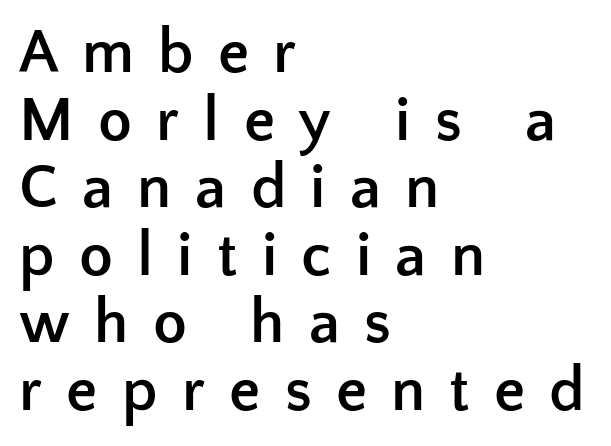
{"serif": "no", "italic": "no", "bold": "yes", "weight": "semibold", "width": "normal", "stroke_contrast": "low", "x_height": "medium", "monospaced": "no", "underline": "no", "align": "left", "line_spacing": "tight", "line_spacing_ratio": 1.09, "letter_spacing": "wide", "letter_spacing_em": 0.39, "glyph_px": 62}
